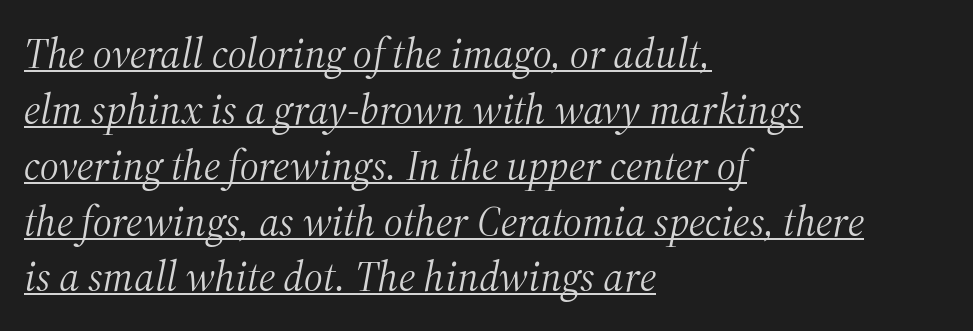
Q: Is the text bold? A: No.
Q: Is the text italic (slanted)? A: Yes, it leans right by about 12 degrees.
Q: Is the typeface a serif or a sans-serif typeface? A: Serif.
Q: Is the text underlined? A: Yes.
Q: How is the paragraph aligned? A: Left-aligned.
Q: Is the spacing between letters normal or unusually wide? A: Normal.
Q: Is the spacing between lines tight, normal or loose? A: Normal.
Q: Width (condensed, normal, or wide)? A: Normal.
Q: Stroke contrast? A: Medium.
Q: x-height? A: Medium.
Q: Monospaced? A: No.
